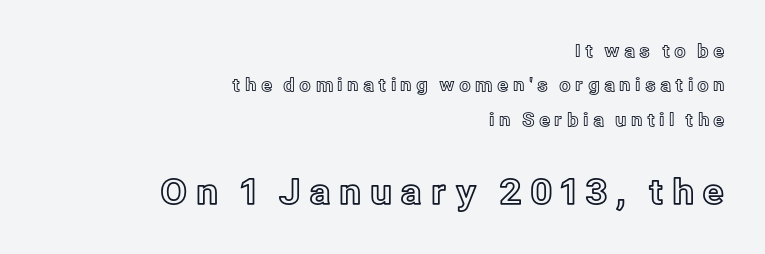
{"italic": "no", "width": "normal", "x_height": "medium", "monospaced": "no", "underline": "no", "align": "right", "line_spacing": "loose", "line_spacing_ratio": 1.91, "letter_spacing": "wide", "letter_spacing_em": 0.23, "larger_block": "second", "size_ratio": 1.94, "glyph_px": 35}
